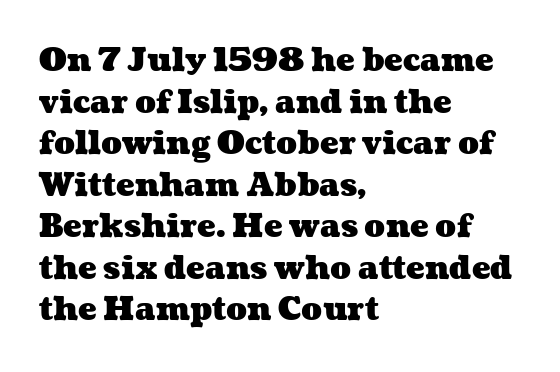
Q: Is the text bold? A: Yes.
Q: Is the text underlined? A: No.
Q: How is the paragraph aligned? A: Left-aligned.
Q: Is the spacing between letters normal or unusually wide? A: Normal.
Q: Is the spacing between lines tight, normal or loose? A: Normal.
Q: Width (condensed, normal, or wide)? A: Wide.
Q: Stroke contrast? A: Medium.
Q: x-height? A: Medium.
Q: Monospaced? A: No.
